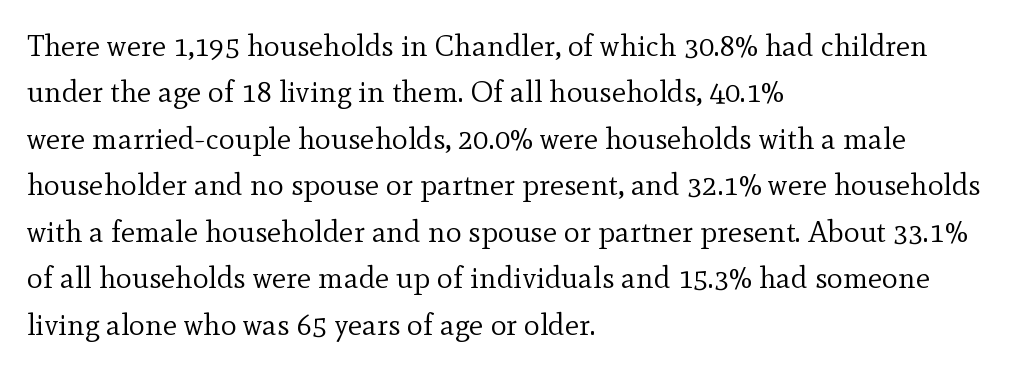
Tall strokes in this sample are plumb rather than angled. This sample uses plain, unmodified letter spacing. The setting favours the left margin, as ordinary paragraphs usually do. This sample has the flowing, uneven cadence of proportional lettering.
